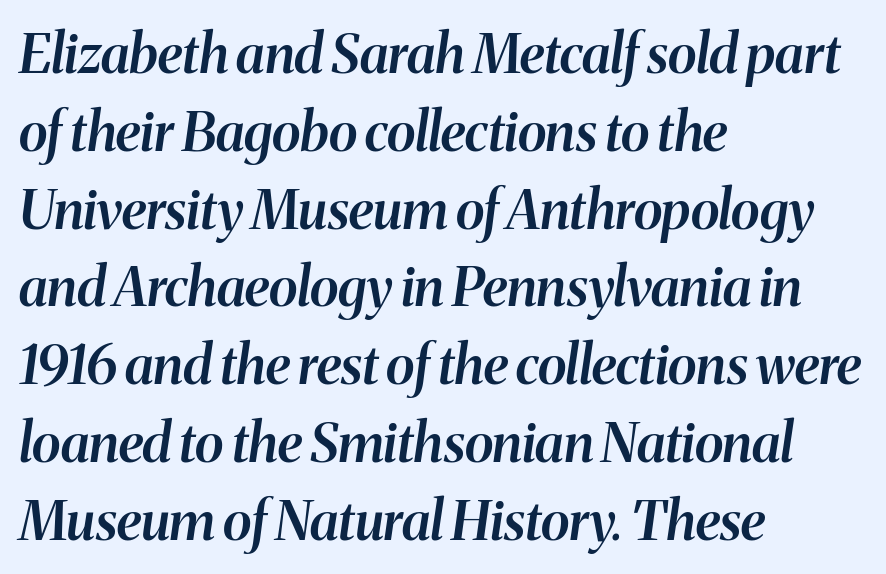
Q: Is the text bold? A: Semi-bold.
Q: Is the text italic (slanted)? A: Yes, it leans right by about 8 degrees.
Q: Is the text underlined? A: No.
Q: How is the paragraph aligned? A: Left-aligned.
Q: Is the spacing between letters normal or unusually wide? A: Normal.
Q: Is the spacing between lines tight, normal or loose? A: Normal.
Q: Width (condensed, normal, or wide)? A: Normal.
Q: Stroke contrast? A: Medium.
Q: x-height? A: Medium.
Q: Monospaced? A: No.
